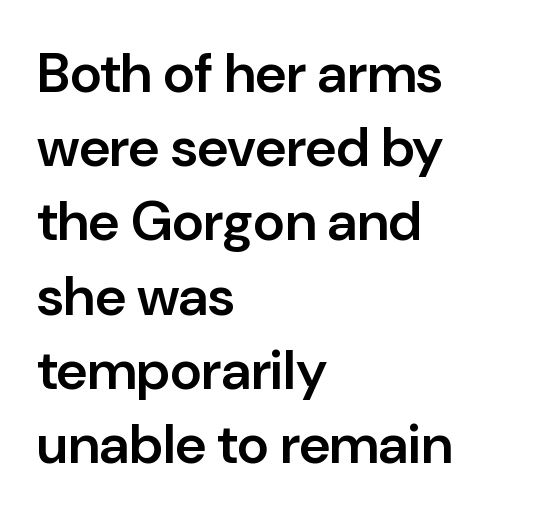
The image shows 55 px semibold sans-serif type, upright; set left-aligned, normal line spacing (1.35x), normal letter spacing, not underlined; low stroke contrast and a medium x-height.
